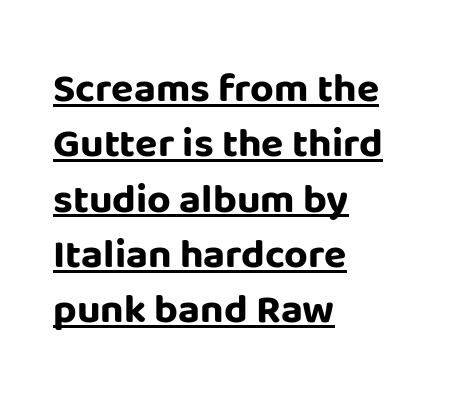
The image shows 41 px bold sans-serif type, upright; set left-aligned, normal line spacing (1.35x), normal letter spacing, underlined; low stroke contrast and a large x-height.
